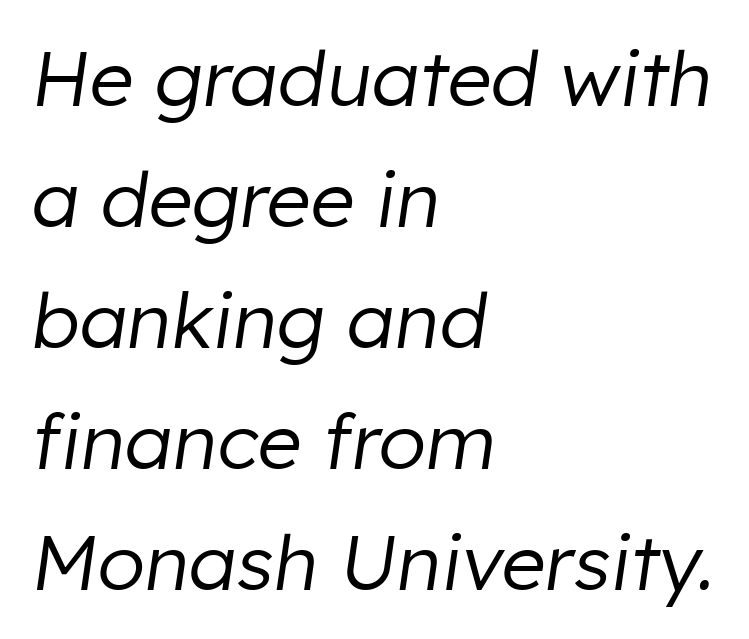
Each word holds together tightly as a unit, with standard inter-letter gaps. The baseline area is clear. Varying glyph widths throughout — classic text-font behaviour. The face looks like a standard text weight, possibly lighter. Is the block centered? No — it sits flush against the left margin. The text carries the slant typical of an italic or oblique font.
